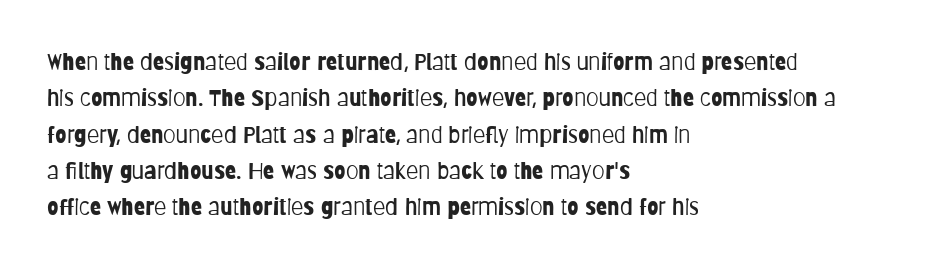
The image shows 23 px text type, upright; set left-aligned, normal line spacing (1.58x), normal letter spacing, not underlined.
